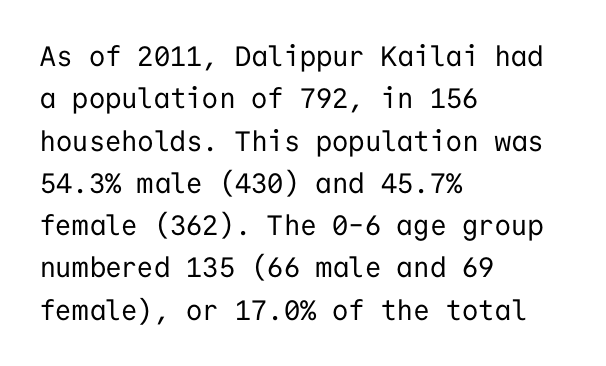
How would I describe the line gaps? Plain and ordinary. Lines of text with bare space underneath. Look at the tracking — it's just the regular setting, nothing added. Stems and bowls with no extra thickness — not bold. The setting favours the left margin, as ordinary paragraphs usually do. Observe the absence of serifs on each vertical stroke in this sample.
